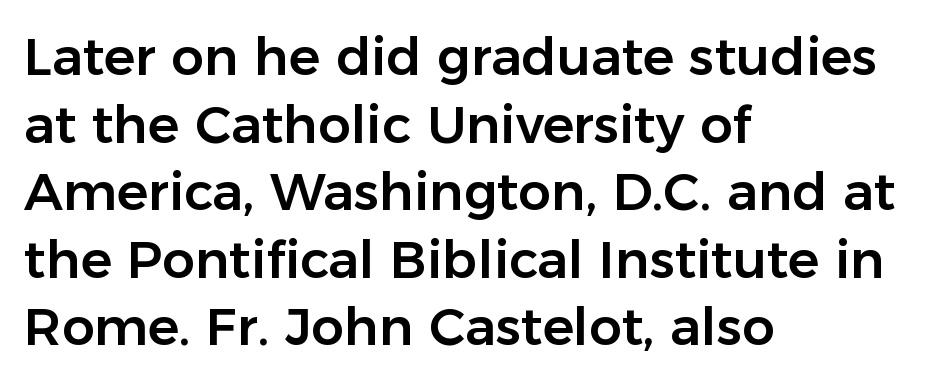
Q: Is the text italic (slanted)? A: No, it is upright.
Q: Is the typeface a serif or a sans-serif typeface? A: Sans-serif.
Q: Is the text underlined? A: No.
Q: How is the paragraph aligned? A: Left-aligned.
Q: Is the spacing between letters normal or unusually wide? A: Normal.
Q: Is the spacing between lines tight, normal or loose? A: Normal.
Q: Width (condensed, normal, or wide)? A: Normal.
Q: Stroke contrast? A: Low.
Q: x-height? A: Medium.
Q: Monospaced? A: No.
